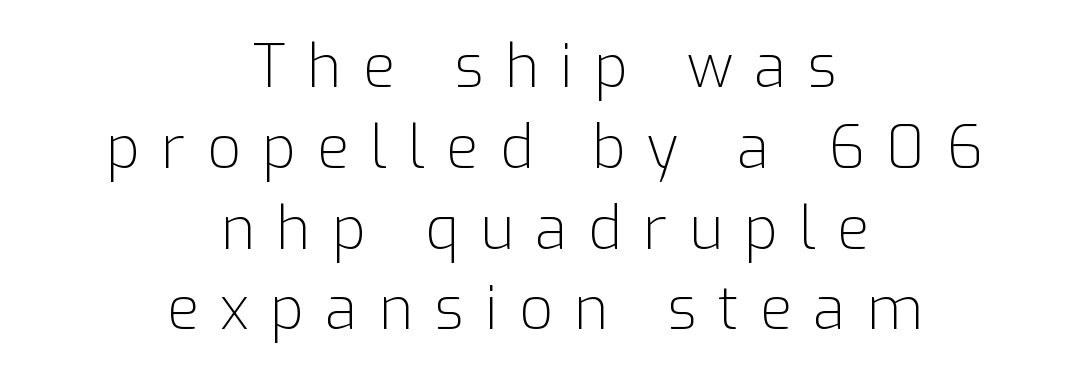
The image shows 59 px light sans-serif type, upright; set centered, normal line spacing (1.37x), unusually wide letter spacing (+0.36 em), not underlined; low stroke contrast and a medium x-height.
